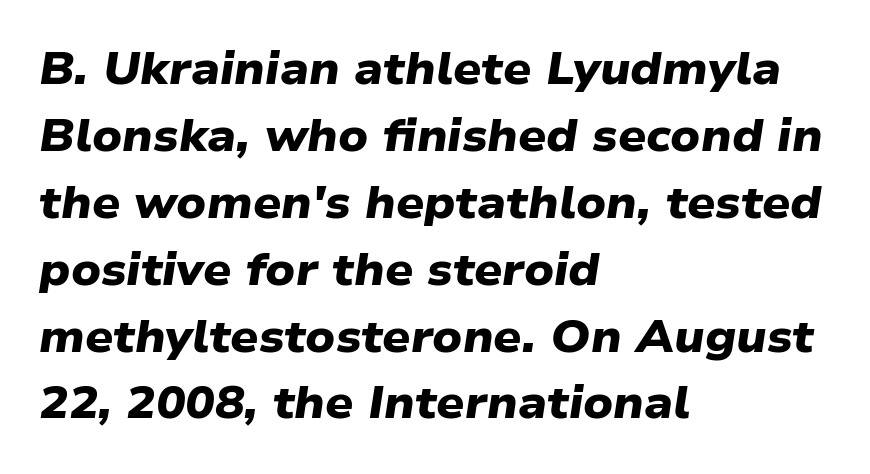
The passage shown stacks its lines at a standard gap. Font category for this specimen: sans-serif. Words appear dense and cohesive because spacing is normal. You'd pick this weight for a headline — it's a proper bold. Is this a fixed-width face? No — the glyphs have proportional, varying widths.
